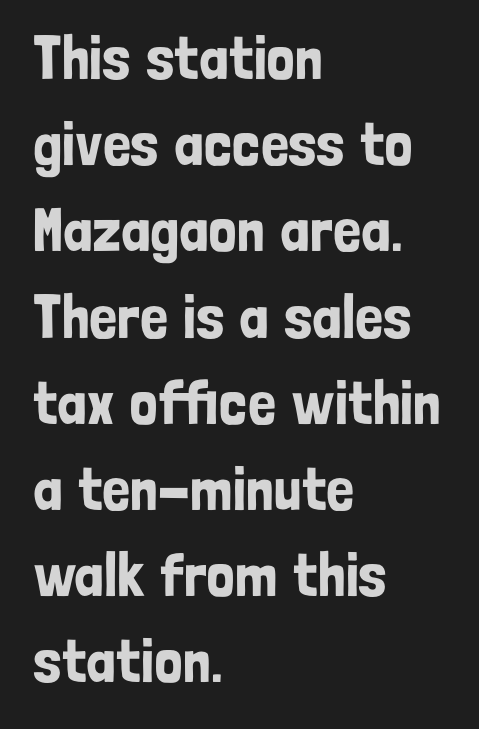
Q: Is the text italic (slanted)? A: No, it is upright.
Q: Is the typeface a serif or a sans-serif typeface? A: Sans-serif.
Q: Is the text underlined? A: No.
Q: How is the paragraph aligned? A: Left-aligned.
Q: Is the spacing between letters normal or unusually wide? A: Normal.
Q: Is the spacing between lines tight, normal or loose? A: Normal.
Q: Width (condensed, normal, or wide)? A: Condensed.
Q: Stroke contrast? A: Low.
Q: x-height? A: Medium.
Q: Monospaced? A: No.
